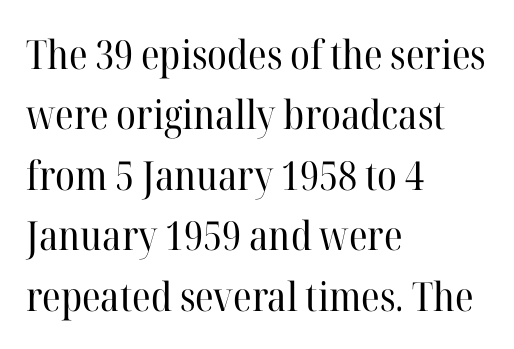
Q: Is the text bold? A: No.
Q: Is the text italic (slanted)? A: No, it is upright.
Q: Is the typeface a serif or a sans-serif typeface? A: Serif.
Q: Is the text underlined? A: No.
Q: How is the paragraph aligned? A: Left-aligned.
Q: Is the spacing between letters normal or unusually wide? A: Normal.
Q: Is the spacing between lines tight, normal or loose? A: Normal.
Q: Width (condensed, normal, or wide)? A: Normal.
Q: Stroke contrast? A: High.
Q: x-height? A: Medium.
Q: Monospaced? A: No.
